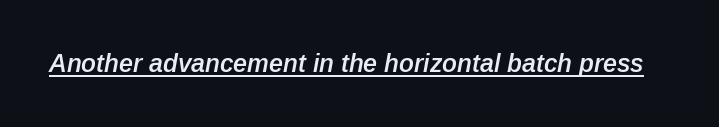
{"italic": "yes", "lean": "right", "slant_degrees": 12, "bold": "semi", "underline": "yes", "letter_spacing": "normal", "letter_spacing_em": 0.0, "glyph_px": 25}
